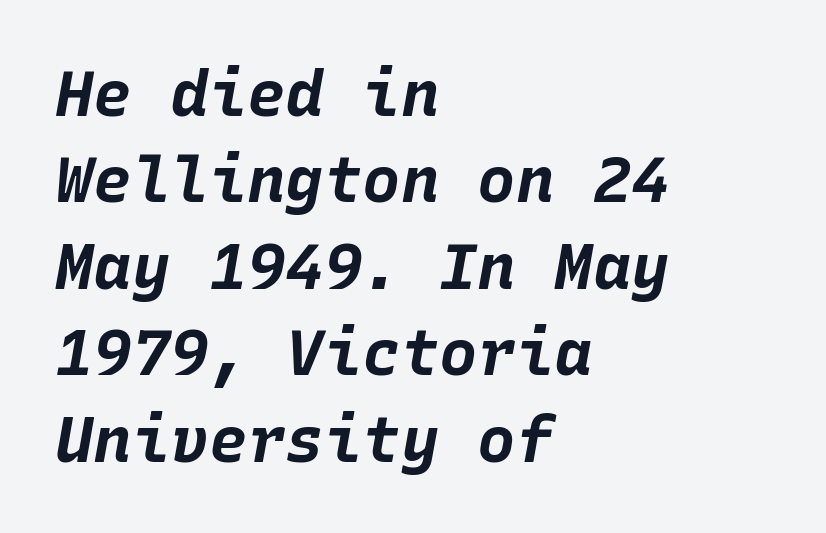
{"italic": "yes", "lean": "right", "slant_degrees": 10, "bold": "yes", "weight": "bold", "width": "normal", "stroke_contrast": "low", "x_height": "large", "monospaced": "yes", "underline": "no", "align": "left", "line_spacing": "normal", "line_spacing_ratio": 1.35, "letter_spacing": "normal", "letter_spacing_em": 0.0, "glyph_px": 64}
